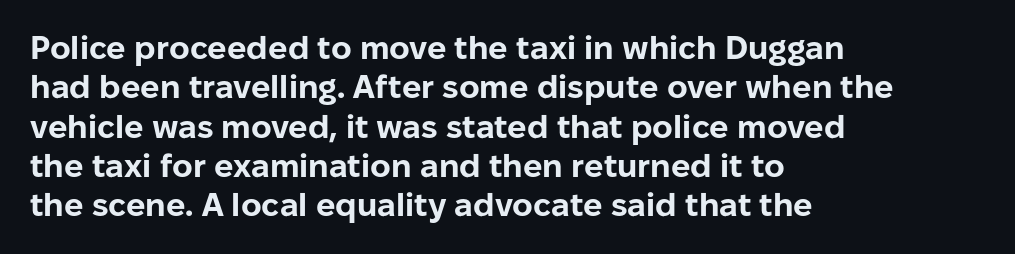
Q: Is the text bold? A: Yes.
Q: Is the text italic (slanted)? A: No, it is upright.
Q: Is the typeface a serif or a sans-serif typeface? A: Sans-serif.
Q: Is the text underlined? A: No.
Q: How is the paragraph aligned? A: Left-aligned.
Q: Is the spacing between letters normal or unusually wide? A: Normal.
Q: Width (condensed, normal, or wide)? A: Normal.
Q: Stroke contrast? A: Low.
Q: x-height? A: Medium.
Q: Monospaced? A: No.
